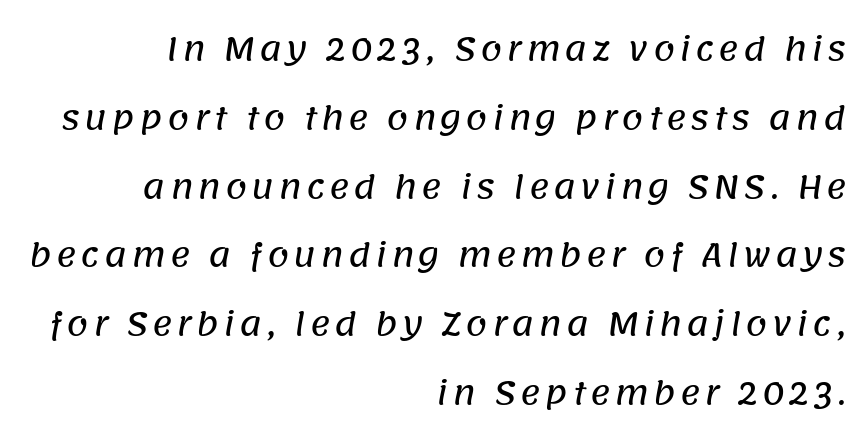
Q: Is the typeface a serif or a sans-serif typeface? A: Sans-serif.
Q: Is the text underlined? A: No.
Q: How is the paragraph aligned? A: Right-aligned.
Q: Is the spacing between lines tight, normal or loose? A: Loose.
Q: Width (condensed, normal, or wide)? A: Normal.
Q: Stroke contrast? A: Low.
Q: x-height? A: Large.
Q: Monospaced? A: No.
